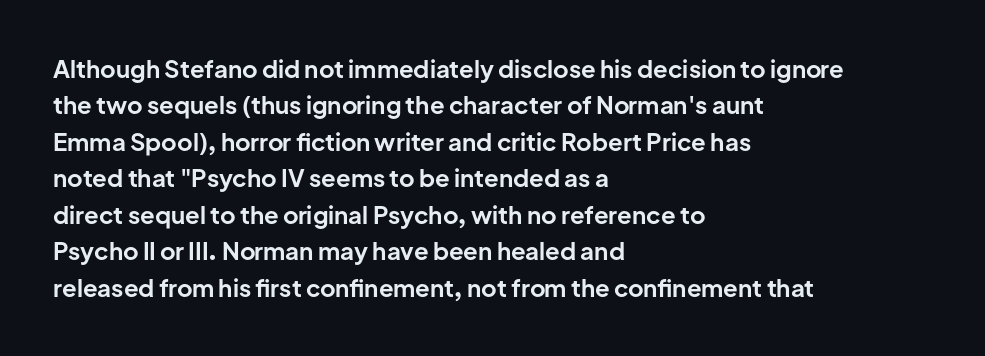
{"italic": "no", "bold": "yes", "underline": "no", "align": "left", "line_spacing": "normal", "line_spacing_ratio": 1.52, "letter_spacing": "normal", "letter_spacing_em": 0.0, "glyph_px": 24}
